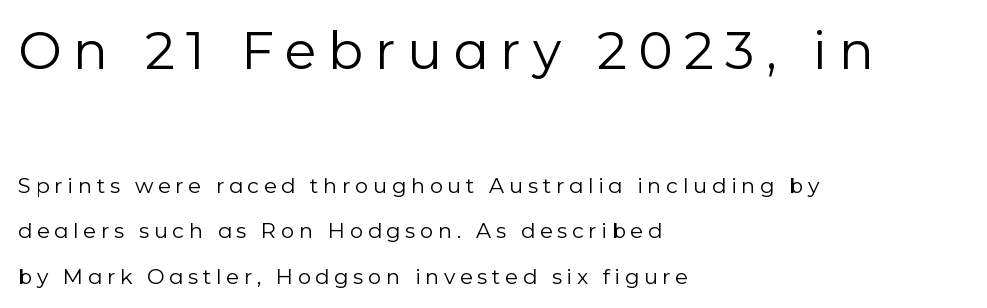
This sample uses an upright cut, with every glyph sitting square on the baseline. Vertical spacing — loose. The strokes carry an ordinary text weight at most. Letter spacing: wide.
